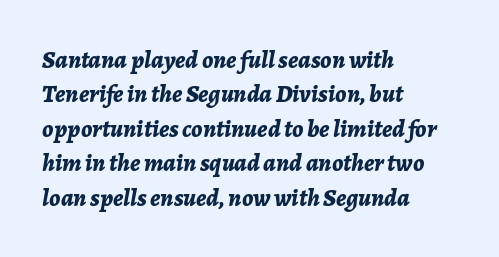
The image shows 25 px bold type, italic (leaning right); set left-aligned, normal line spacing (1.38x), normal letter spacing, not underlined.
